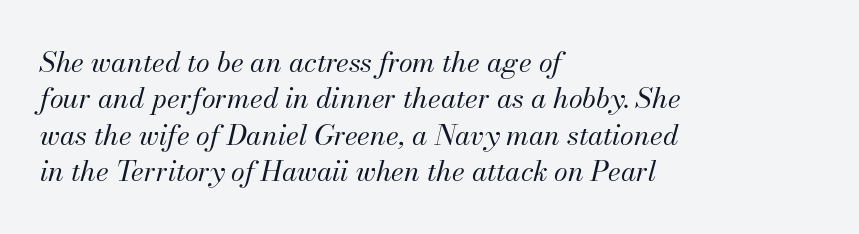
Q: Is the text bold? A: No.
Q: Is the text italic (slanted)? A: Yes, it leans right by about 13 degrees.
Q: Is the text underlined? A: No.
Q: How is the paragraph aligned? A: Left-aligned.
Q: Is the spacing between letters normal or unusually wide? A: Normal.
Q: Is the spacing between lines tight, normal or loose? A: Normal.
Q: Width (condensed, normal, or wide)? A: Normal.
Q: Stroke contrast? A: Medium.
Q: x-height? A: Small.
Q: Monospaced? A: No.
